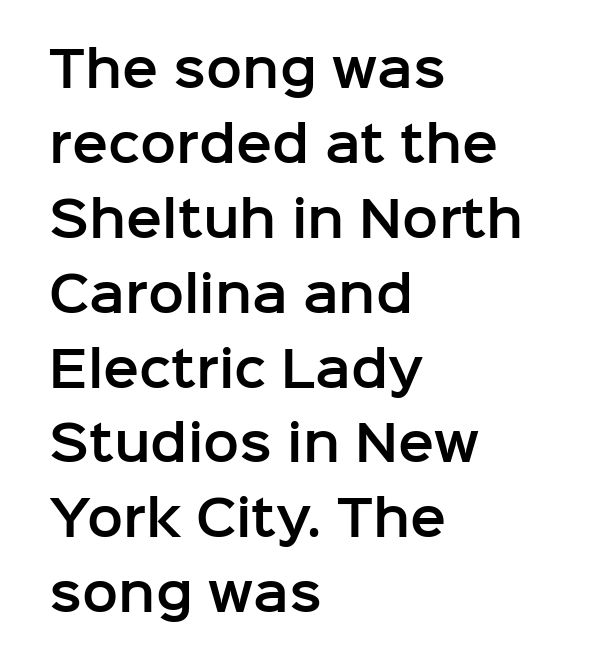
The image shows 48 px sans-serif type, upright; set left-aligned, normal line spacing (1.56x), normal letter spacing, not underlined; low stroke contrast and a medium x-height.
